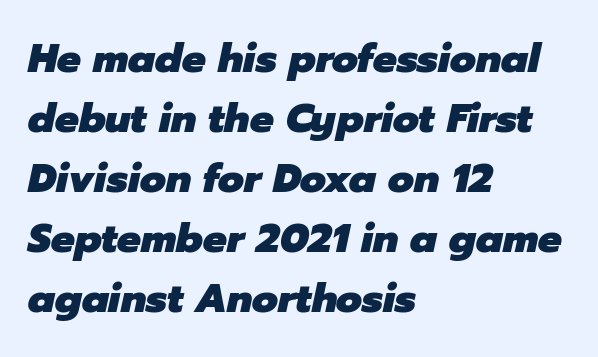
Each letter keeps its own natural width here, so spacing adapts to shape. Rule under the text: the space is simply empty. Horizontal alignment here is leftward, the default for most running prose. One glance says typical: line gaps are just what's usual. If you drew a line through each stem, it would be angled.
